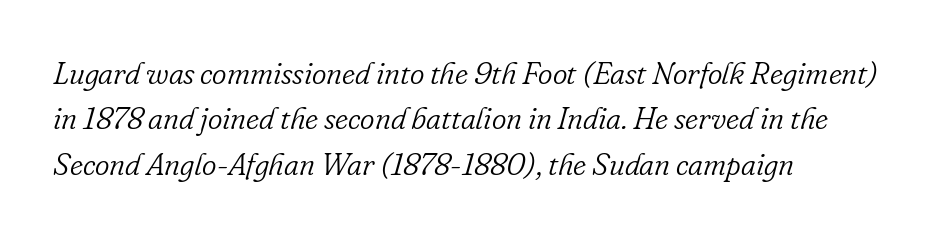
The font sits on the lighter half of the weight spectrum, regular included. Students, observe: this is what conventionally led text looks like. The baseline area is clear. A typesetter would label this face a serif.
